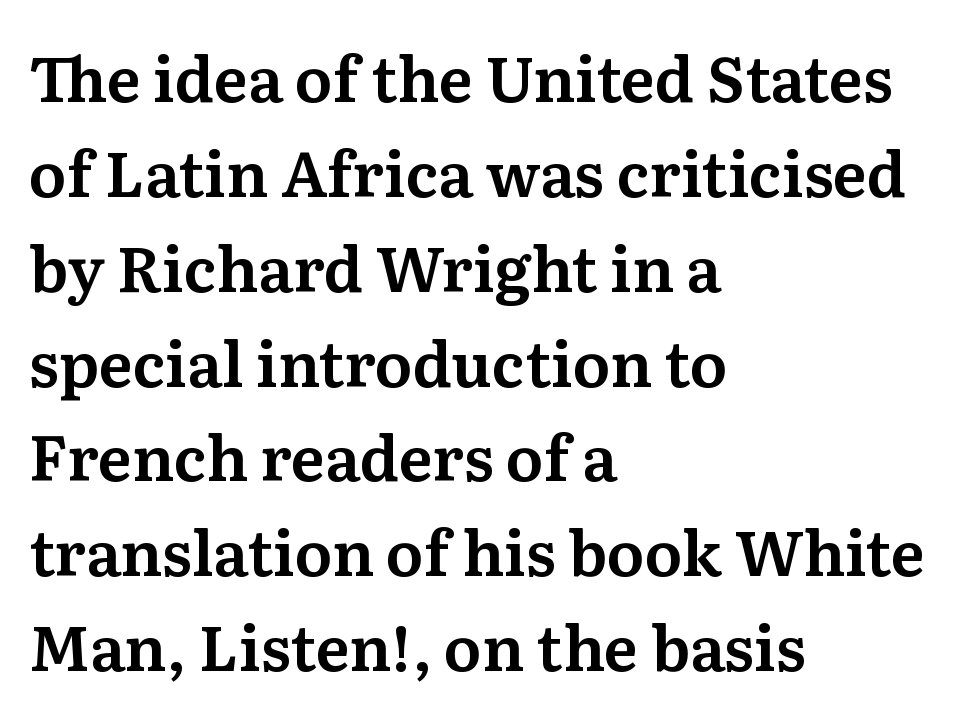
Q: Is the text italic (slanted)? A: No, it is upright.
Q: Is the typeface a serif or a sans-serif typeface? A: Serif.
Q: Is the text underlined? A: No.
Q: How is the paragraph aligned? A: Left-aligned.
Q: Is the spacing between letters normal or unusually wide? A: Normal.
Q: Is the spacing between lines tight, normal or loose? A: Normal.
Q: Width (condensed, normal, or wide)? A: Normal.
Q: Stroke contrast? A: Medium.
Q: x-height? A: Medium.
Q: Monospaced? A: No.
